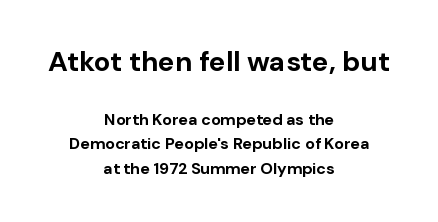
{"serif": "no", "italic": "no", "bold": "yes", "weight": "bold", "width": "normal", "stroke_contrast": "low", "x_height": "medium", "monospaced": "no", "underline": "no", "align": "center", "line_spacing": "normal", "line_spacing_ratio": 1.54, "letter_spacing": "normal", "letter_spacing_em": 0.0, "larger_block": "first", "size_ratio": 1.75, "glyph_px": 28}
